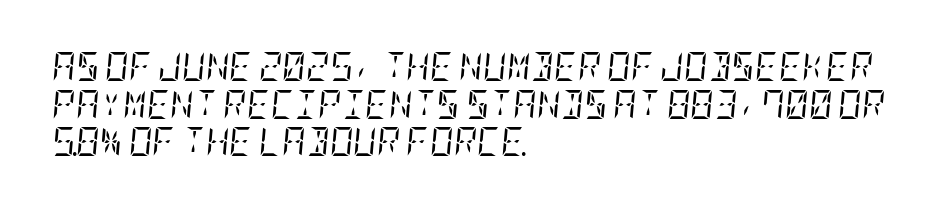
The image shows 29 px regular-weight, condensed serif type, italic (leaning right); set left-aligned, normal line spacing (1.3x), normal letter spacing, not underlined; low stroke contrast and a large x-height.
